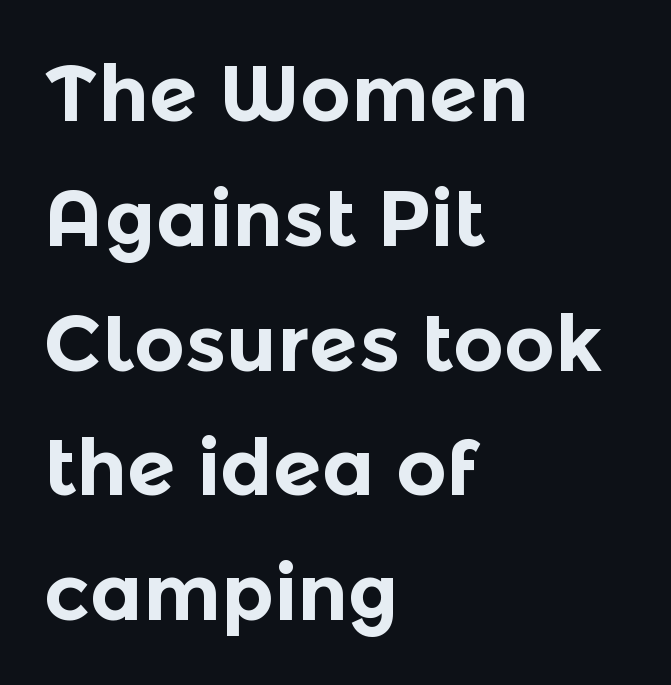
Q: Is the text bold? A: Yes.
Q: Is the text italic (slanted)? A: No, it is upright.
Q: Is the typeface a serif or a sans-serif typeface? A: Sans-serif.
Q: Is the text underlined? A: No.
Q: How is the paragraph aligned? A: Left-aligned.
Q: Is the spacing between letters normal or unusually wide? A: Normal.
Q: Is the spacing between lines tight, normal or loose? A: Normal.
Q: Width (condensed, normal, or wide)? A: Normal.
Q: x-height? A: Medium.
Q: Monospaced? A: No.
